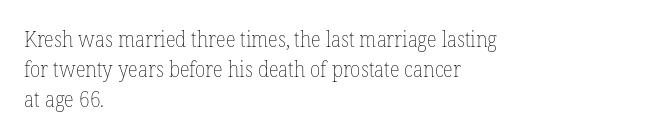
Regarding leading, the lines here are spaced in the standard way. Underline: absent. A classic flush-left, rag-right setting is used for this passage. Every character sits straight up, as roman type does.
